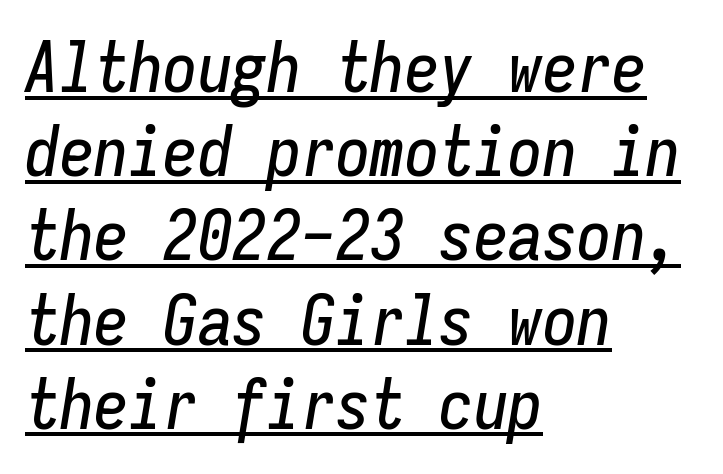
{"italic": "yes", "lean": "right", "slant_degrees": 9, "width": "condensed", "stroke_contrast": "low", "x_height": "medium", "monospaced": "yes", "underline": "yes", "align": "left", "line_spacing_ratio": 1.22, "letter_spacing": "normal", "letter_spacing_em": 0.0, "glyph_px": 69}
